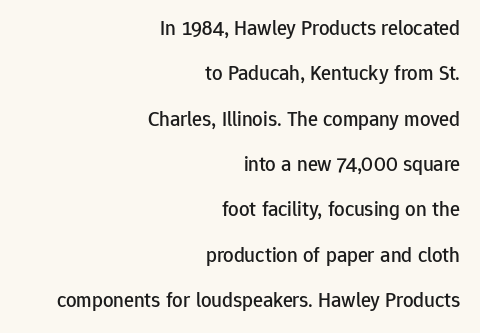
Q: Is the text italic (slanted)? A: No, it is upright.
Q: Is the text underlined? A: No.
Q: How is the paragraph aligned? A: Right-aligned.
Q: Is the spacing between letters normal or unusually wide? A: Normal.
Q: Is the spacing between lines tight, normal or loose? A: Loose.
